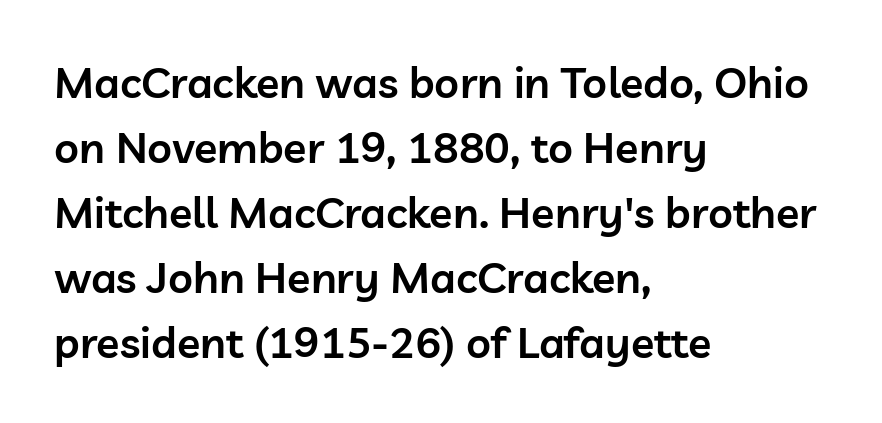
{"serif": "no", "italic": "no", "bold": "semi", "weight": "semibold", "width": "normal", "stroke_contrast": "low", "x_height": "medium", "monospaced": "no", "underline": "no", "align": "left", "line_spacing": "normal", "line_spacing_ratio": 1.51, "letter_spacing": "normal", "letter_spacing_em": 0.0, "glyph_px": 43}
